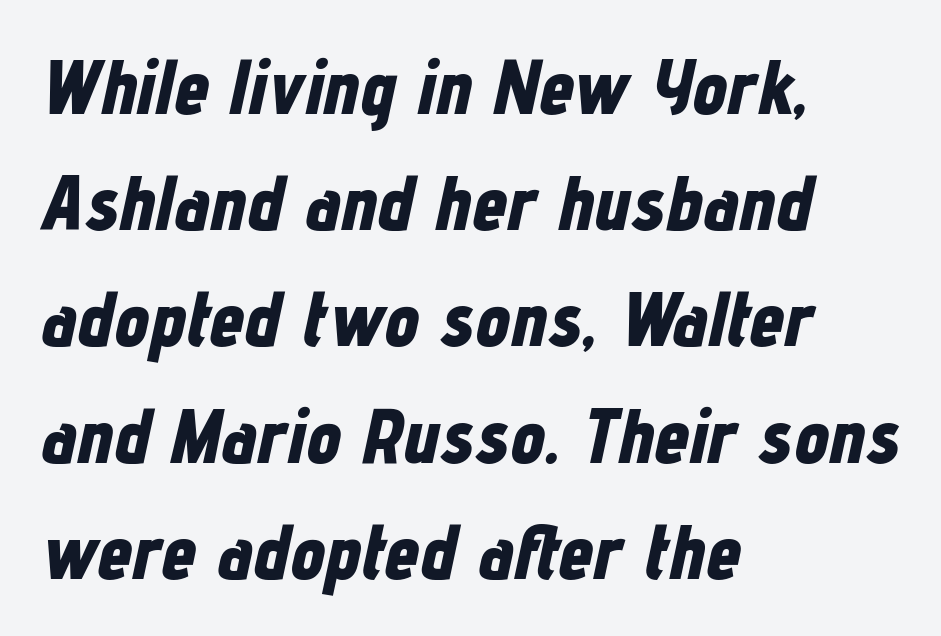
Q: Is the text bold? A: Yes.
Q: Is the text italic (slanted)? A: Yes, it leans right by about 12 degrees.
Q: Is the text underlined? A: No.
Q: How is the paragraph aligned? A: Left-aligned.
Q: Is the spacing between letters normal or unusually wide? A: Normal.
Q: Is the spacing between lines tight, normal or loose? A: Normal.
Q: Width (condensed, normal, or wide)? A: Condensed.
Q: Stroke contrast? A: Low.
Q: x-height? A: Medium.
Q: Monospaced? A: No.
